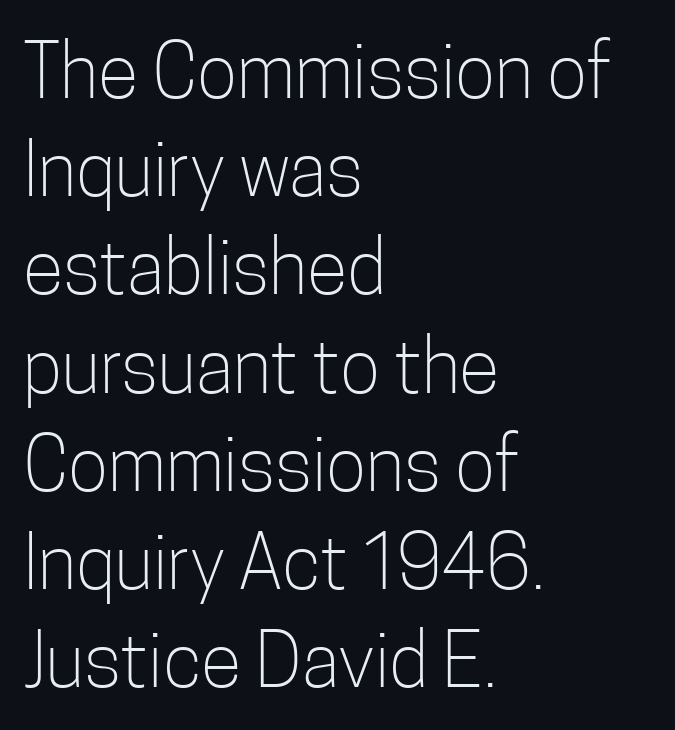
{"serif": "no", "italic": "no", "bold": "no", "weight": "light", "width": "condensed", "stroke_contrast": "low", "x_height": "medium", "monospaced": "no", "underline": "no", "align": "left", "line_spacing": "normal", "line_spacing_ratio": 1.31, "letter_spacing": "normal", "letter_spacing_em": 0.0, "glyph_px": 75}
